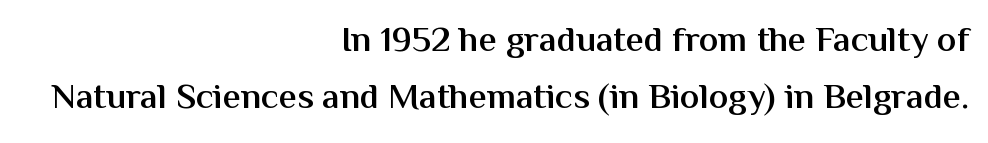
{"serif": "no", "italic": "no", "bold": "semi", "weight": "semibold", "width": "normal", "stroke_contrast": "medium", "x_height": "medium", "monospaced": "no", "underline": "no", "align": "right", "line_spacing": "normal", "line_spacing_ratio": 1.58, "letter_spacing": "normal", "letter_spacing_em": 0.0, "glyph_px": 36}
